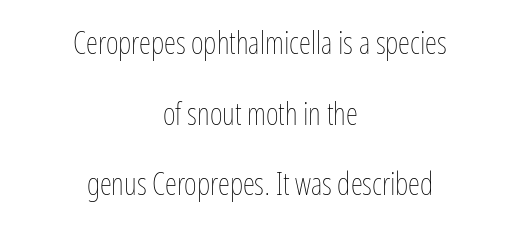
The characters are drawn with everyday or finer stroke widths. The letters advance in unequal steps, a hallmark of proportional type. Layout note: lines centered. Does extra space separate the letters? No, they use regular spacing. The lines are spread far apart with generous leading.
